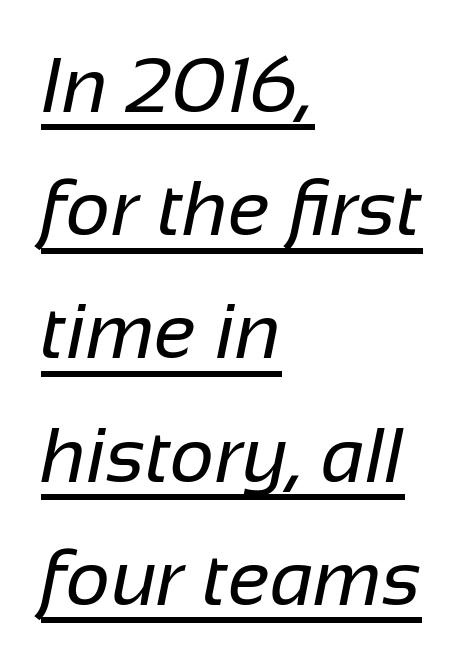
These lines are rendered in a variable-pitch font. A typesetter would call this leading conventional body-copy spacing. The glyphs in this specimen are sans serif. The lettering is marked with a stroke running underneath it. Which margin do the lines hug? The left one — the right edge is uneven. Stem width sits at or under what a default text font uses.
